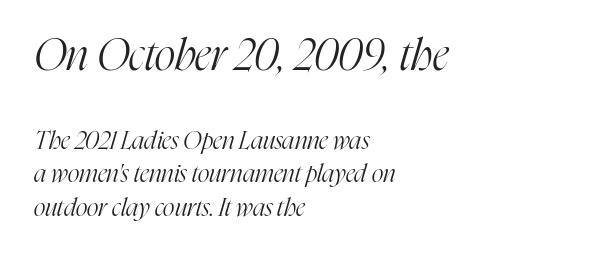
{"serif": "yes", "italic": "yes", "lean": "right", "slant_degrees": 16, "bold": "no", "weight": "light", "width": "condensed", "stroke_contrast": "high", "x_height": "medium", "monospaced": "no", "underline": "no", "align": "left", "line_spacing": "normal", "line_spacing_ratio": 1.35, "letter_spacing": "normal", "letter_spacing_em": 0.0, "larger_block": "first", "size_ratio": 1.76, "glyph_px": 44}
